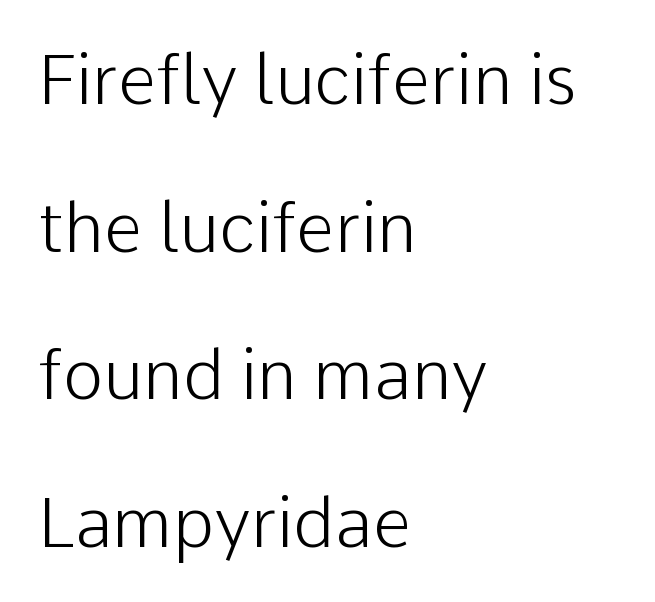
The image shows 69 px light sans-serif type, upright; set left-aligned, loose line spacing (2.14x), normal letter spacing, not underlined; low stroke contrast and a medium x-height.
